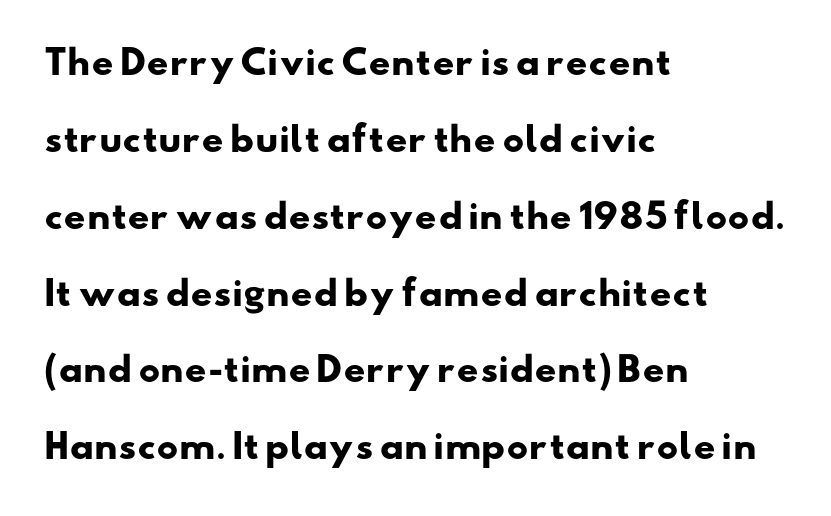
Look at the stroke-to-counter ratio: heavy, a bold. The rag falls on the right side of this text block. Note: no serifs on the glyphs. The face used here is proportionally spaced, like ordinary book or web type. Plain, unruled lines of type.
